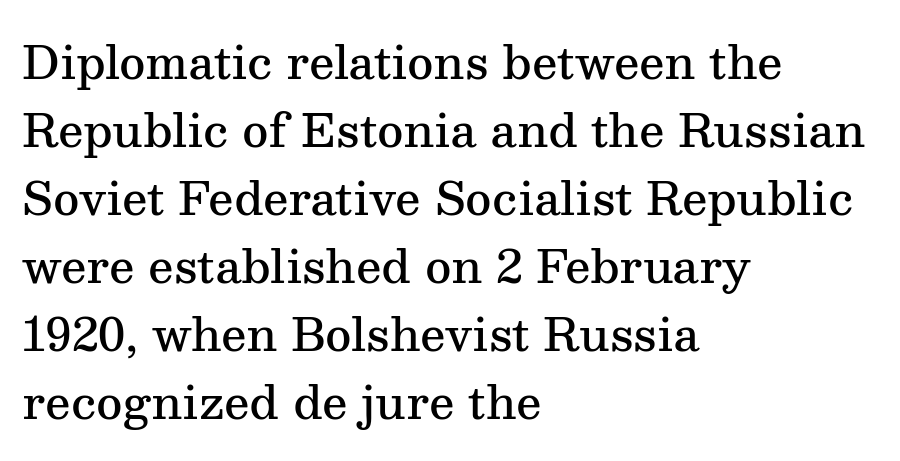
Q: Is the text bold? A: Semi-bold.
Q: Is the text italic (slanted)? A: No, it is upright.
Q: Is the typeface a serif or a sans-serif typeface? A: Serif.
Q: Is the text underlined? A: No.
Q: How is the paragraph aligned? A: Left-aligned.
Q: Is the spacing between letters normal or unusually wide? A: Normal.
Q: Is the spacing between lines tight, normal or loose? A: Normal.
Q: Width (condensed, normal, or wide)? A: Normal.
Q: Stroke contrast? A: Medium.
Q: x-height? A: Medium.
Q: Monospaced? A: No.
